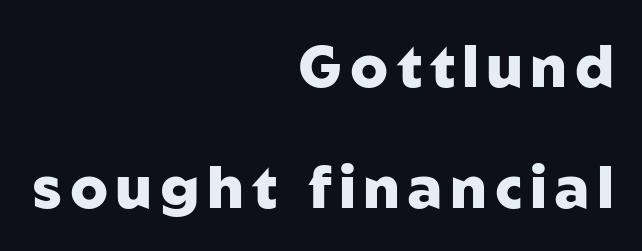
Q: Is the text bold? A: Yes.
Q: Is the text italic (slanted)? A: No, it is upright.
Q: Is the typeface a serif or a sans-serif typeface? A: Sans-serif.
Q: Is the text underlined? A: No.
Q: How is the paragraph aligned? A: Right-aligned.
Q: Is the spacing between lines tight, normal or loose? A: Loose.
Q: Width (condensed, normal, or wide)? A: Normal.
Q: Stroke contrast? A: Low.
Q: x-height? A: Medium.
Q: Monospaced? A: No.
